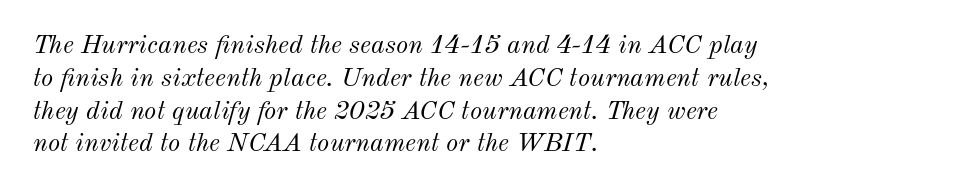
Q: Is the text bold? A: No.
Q: Is the text italic (slanted)? A: Yes, it leans right by about 12 degrees.
Q: Is the text underlined? A: No.
Q: How is the paragraph aligned? A: Left-aligned.
Q: Is the spacing between letters normal or unusually wide? A: Normal.
Q: Is the spacing between lines tight, normal or loose? A: Normal.
